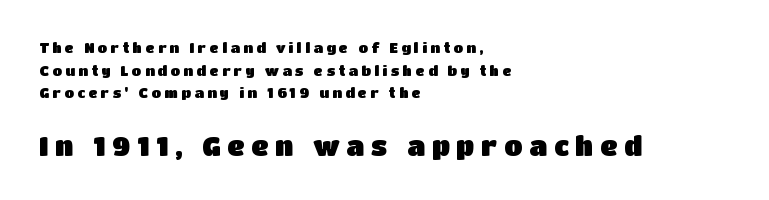
{"italic": "no", "underline": "no", "align": "left", "line_spacing": "normal", "line_spacing_ratio": 1.62, "letter_spacing": "wide", "letter_spacing_em": 0.25, "larger_block": "second", "size_ratio": 1.93, "glyph_px": 27}
